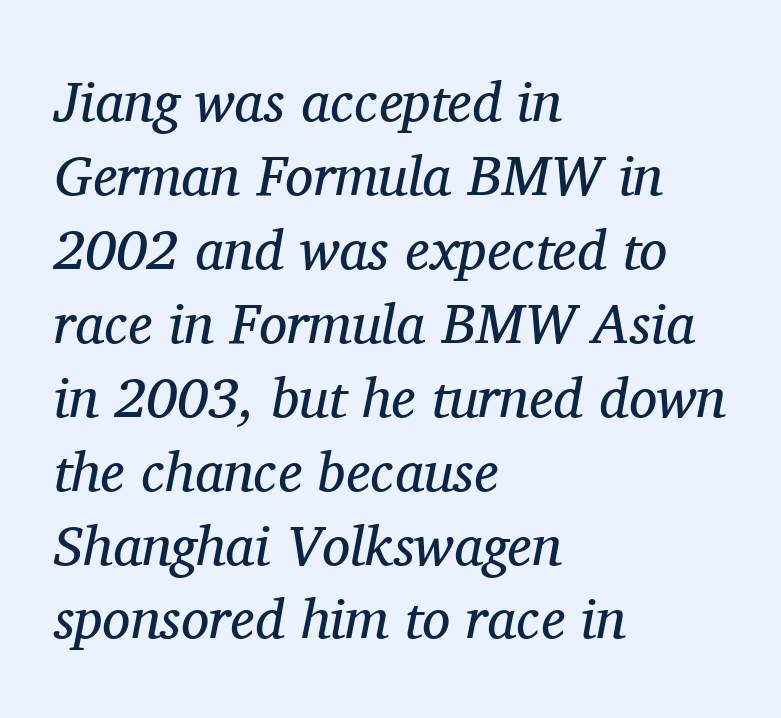
Q: Is the text bold? A: No.
Q: Is the text italic (slanted)? A: Yes, it leans right by about 11 degrees.
Q: Is the typeface a serif or a sans-serif typeface? A: Serif.
Q: Is the text underlined? A: No.
Q: How is the paragraph aligned? A: Left-aligned.
Q: Is the spacing between letters normal or unusually wide? A: Normal.
Q: Is the spacing between lines tight, normal or loose? A: Normal.
Q: Width (condensed, normal, or wide)? A: Normal.
Q: Stroke contrast? A: Medium.
Q: x-height? A: Medium.
Q: Monospaced? A: No.
